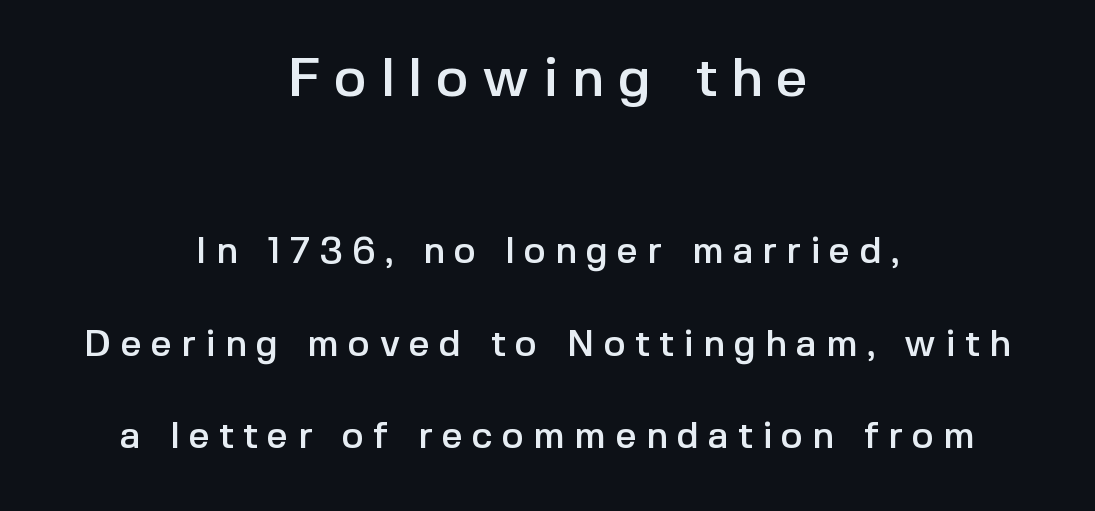
The image shows 55 px sans-serif type, upright; set centered, loose line spacing (2.5x), unusually wide letter spacing (+0.25 em), not underlined; the first (top) block is 1.49x larger; a medium x-height.
